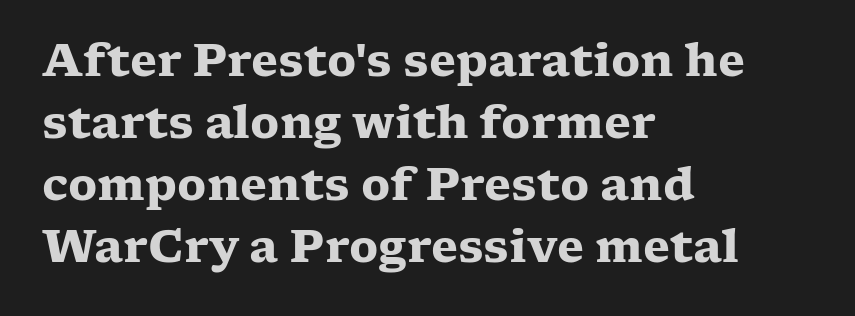
Q: Is the text bold? A: Yes.
Q: Is the text italic (slanted)? A: No, it is upright.
Q: Is the typeface a serif or a sans-serif typeface? A: Serif.
Q: Is the text underlined? A: No.
Q: How is the paragraph aligned? A: Left-aligned.
Q: Is the spacing between letters normal or unusually wide? A: Normal.
Q: Is the spacing between lines tight, normal or loose? A: Normal.
Q: Width (condensed, normal, or wide)? A: Wide.
Q: Stroke contrast? A: Low.
Q: x-height? A: Medium.
Q: Monospaced? A: No.
